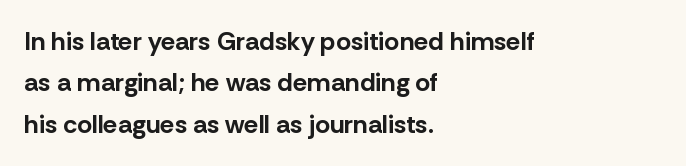
Descenders are the only things crossing below the line. Honestly, the row spacing looks completely unremarkable. The font is running at its bold setting. Inter-character spacing is left at the font's built-in metrics. Vertical strokes here are truly vertical.
